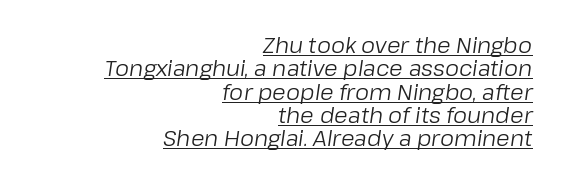
The image shows 22 px text type, italic (leaning right); set right-aligned, tight line spacing (1.06x), normal letter spacing, underlined.
